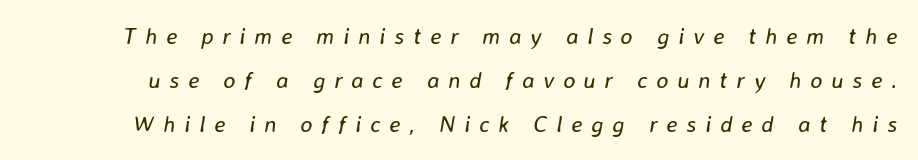
Letters rest on an invisible, unmarked baseline. The glyphs look as if they've been sheared to an angle. Rows of type keep a wide berth in the vertical direction. The passage shown has open, widely tracked lettering throughout. This reads as an unemphasized weight, regular at the heaviest.
